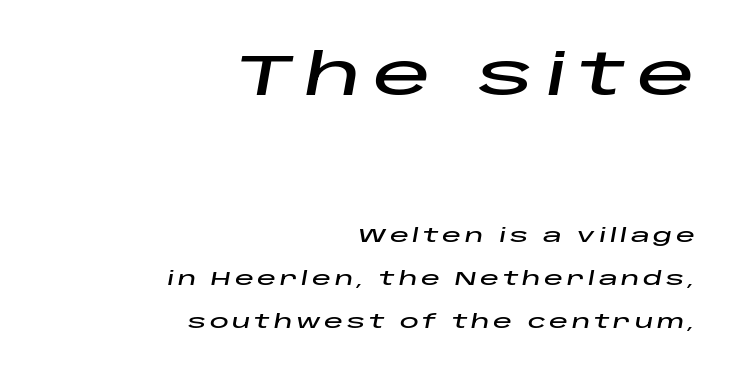
The image shows 58 px wide type, italic (leaning right); set right-aligned, loose line spacing (2.27x), not underlined; the first (top) block is 3.05x larger; low stroke contrast and a large x-height.
